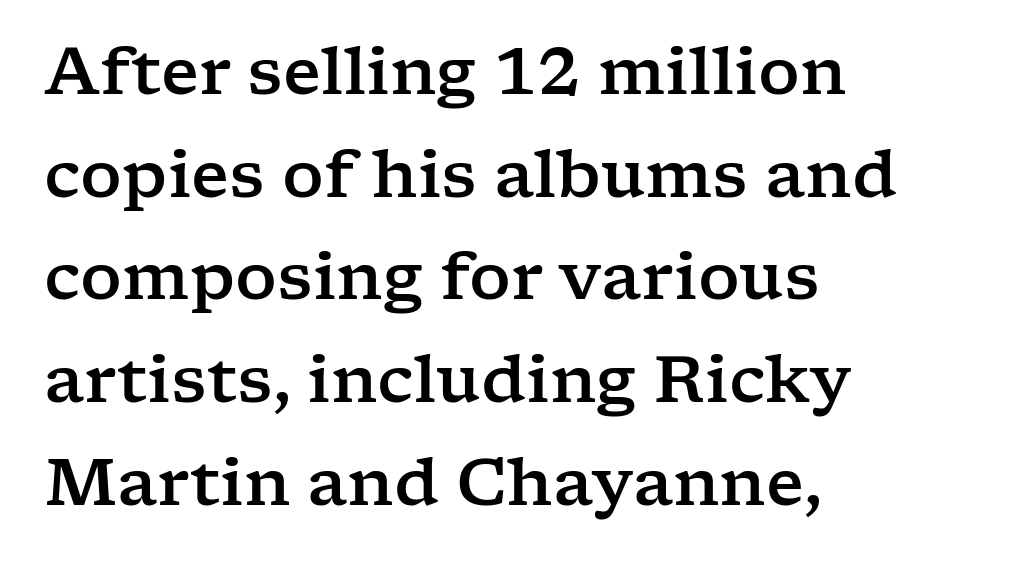
The image shows 65 px wide serif type, upright; set left-aligned, normal line spacing (1.58x), normal letter spacing, not underlined; low stroke contrast and a medium x-height.
